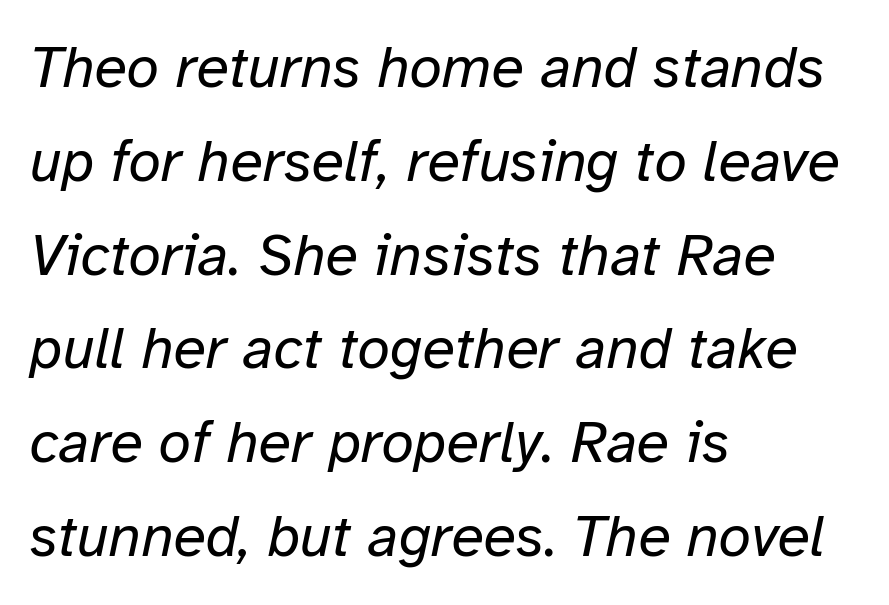
The image shows 59 px regular-weight type, italic (leaning right); set left-aligned, normal line spacing (1.59x), normal letter spacing, not underlined; low stroke contrast and a medium x-height.
